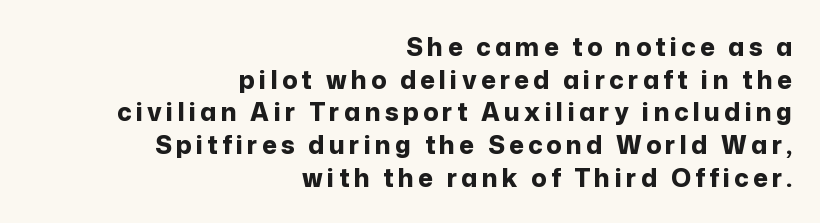
Look at the stroke-to-counter ratio: heavy, a bold. No word sits above an underline. Each new line begins a customary step beneath the previous one. Ascenders rise straight up at ninety degrees. The paragraph has a hard right edge and a soft left edge.
